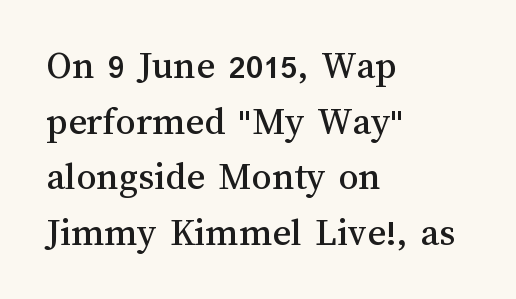
The image shows 40 px text type, upright; set left-aligned, normal line spacing (1.39x), normal letter spacing, not underlined; medium stroke contrast and a medium x-height.
